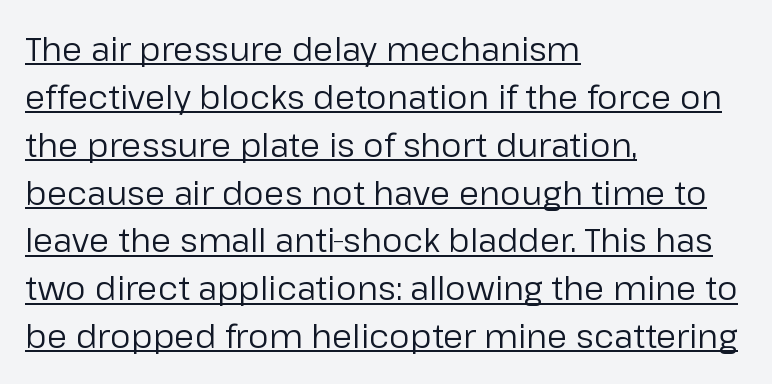
{"serif": "no", "italic": "no", "bold": "no", "weight": "regular", "width": "normal", "stroke_contrast": "low", "x_height": "medium", "monospaced": "no", "underline": "yes", "align": "left", "line_spacing": "normal", "line_spacing_ratio": 1.45, "letter_spacing": "normal", "letter_spacing_em": 0.0, "glyph_px": 33}
